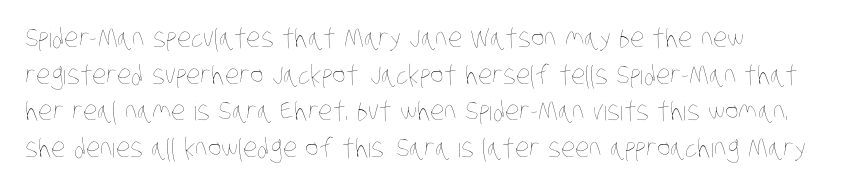
Interline gaps are of average width in this sample. The face looks like a standard text weight, possibly lighter. The line texture is even and compact thanks to regular tracking. Just letters on the line, the space beneath them empty. This sample is left-justified, so line endings fall wherever the words run out.
